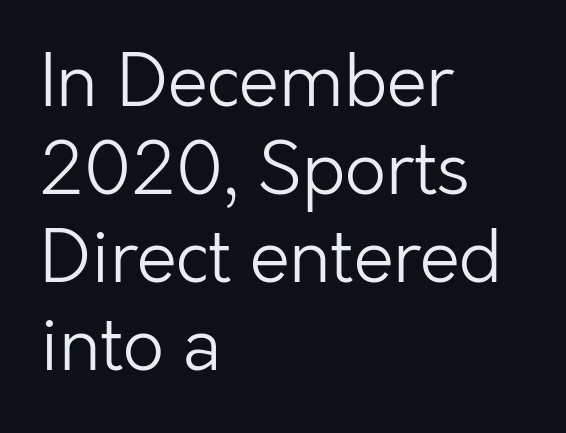
Q: Is the text bold? A: No.
Q: Is the text italic (slanted)? A: No, it is upright.
Q: Is the typeface a serif or a sans-serif typeface? A: Sans-serif.
Q: Is the text underlined? A: No.
Q: How is the paragraph aligned? A: Left-aligned.
Q: Is the spacing between letters normal or unusually wide? A: Normal.
Q: Width (condensed, normal, or wide)? A: Normal.
Q: Stroke contrast? A: Low.
Q: x-height? A: Medium.
Q: Monospaced? A: No.
